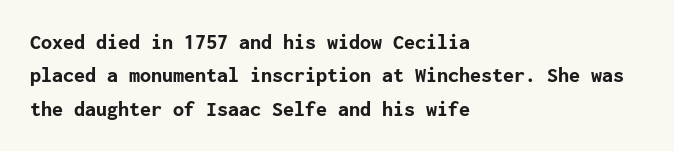
{"italic": "no", "bold": "yes", "underline": "no", "align": "left", "line_spacing": "normal", "line_spacing_ratio": 1.52, "letter_spacing": "normal", "letter_spacing_em": 0.0, "glyph_px": 22}
